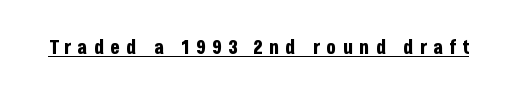
Q: Is the text bold? A: Yes.
Q: Is the text italic (slanted)? A: No, it is upright.
Q: Is the text underlined? A: Yes.
Q: Is the spacing between letters normal or unusually wide? A: Unusually wide.
